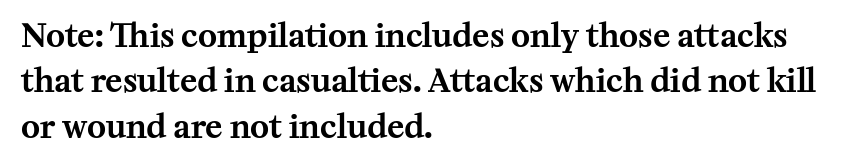
The image shows 32 px serif type, upright; set left-aligned, normal line spacing (1.42x), normal letter spacing, not underlined; medium stroke contrast and a medium x-height.
